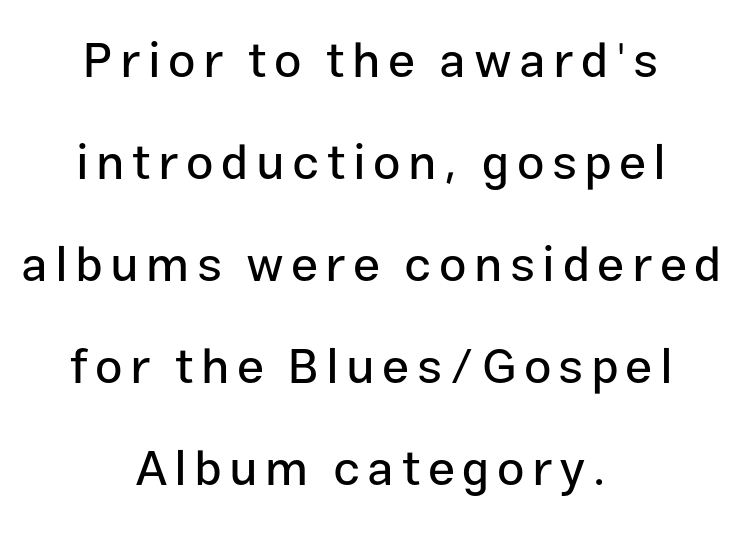
The zone under the glyphs is completely vacant. Examine the stroke ends and you'll find no serifs. The whitespace from short lines is split evenly between both sides. A roman cut, with each character standing at attention. These lines are rendered in a variable-pitch font. One glance says open: line gaps are wider than usual.
